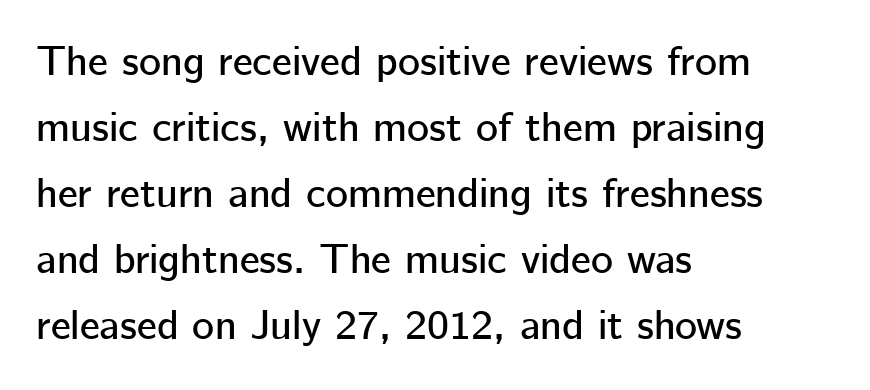
These lines are rendered in a variable-pitch font. The rendering keeps characters at their native spacing. A normal amount of white space separates one row of letters from the next. Are there feet on the stems? There aren't — it's a sans. Does the lettering tilt? It doesn't — this is upright. Underlining? Definitely not there.
